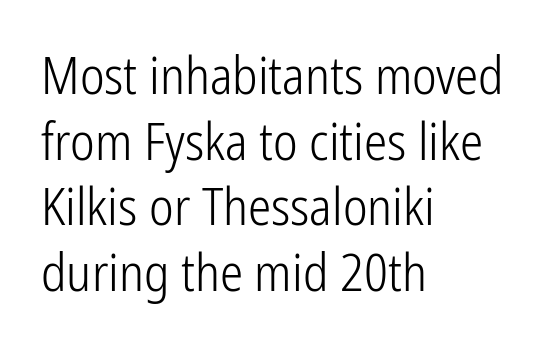
{"serif": "no", "italic": "no", "bold": "no", "weight": "light", "width": "condensed", "stroke_contrast": "low", "x_height": "medium", "monospaced": "no", "underline": "no", "align": "left", "line_spacing": "normal", "line_spacing_ratio": 1.26, "letter_spacing": "normal", "letter_spacing_em": 0.0, "glyph_px": 52}
